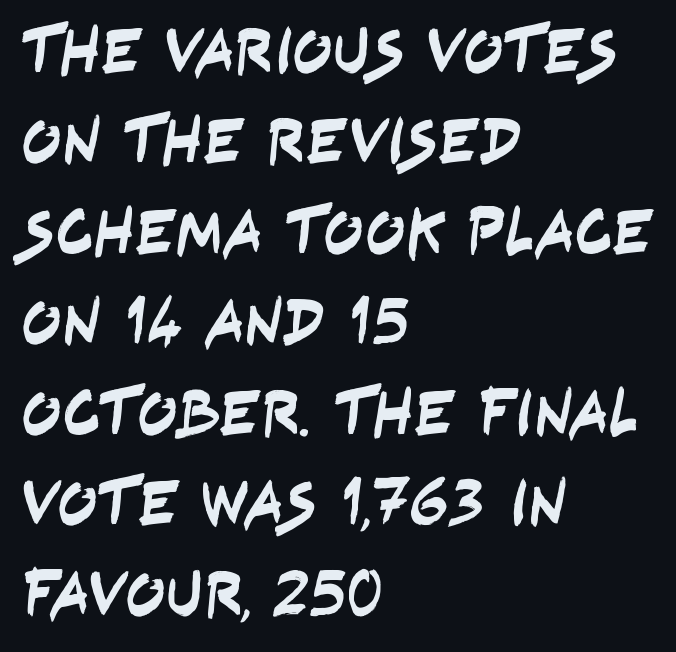
Q: Is the typeface a serif or a sans-serif typeface? A: Sans-serif.
Q: Is the text underlined? A: No.
Q: How is the paragraph aligned? A: Left-aligned.
Q: Is the spacing between letters normal or unusually wide? A: Normal.
Q: Is the spacing between lines tight, normal or loose? A: Normal.
Q: Width (condensed, normal, or wide)? A: Condensed.
Q: Stroke contrast? A: Low.
Q: x-height? A: Large.
Q: Monospaced? A: No.
